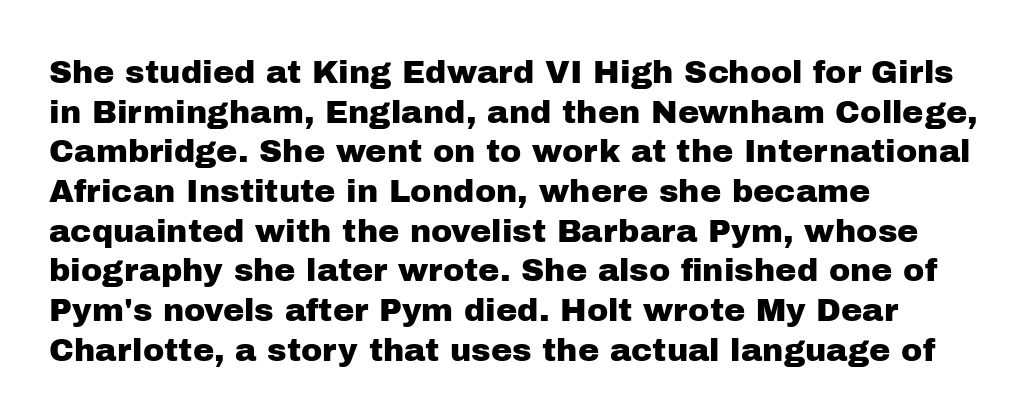
The image shows 32 px sans-serif type, upright; set left-aligned, line spacing 1.24x, normal letter spacing, not underlined; low stroke contrast and a medium x-height.
